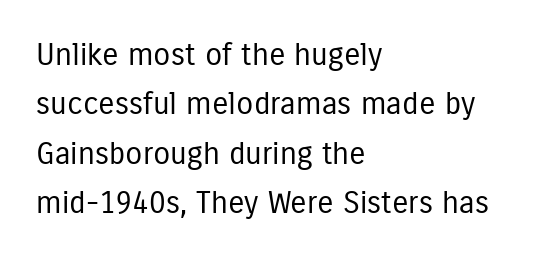
{"serif": "no", "italic": "no", "bold": "no", "weight": "regular", "width": "condensed", "stroke_contrast": "low", "x_height": "medium", "monospaced": "no", "underline": "no", "align": "left", "line_spacing": "normal", "line_spacing_ratio": 1.59, "letter_spacing": "normal", "letter_spacing_em": 0.0, "glyph_px": 31}
